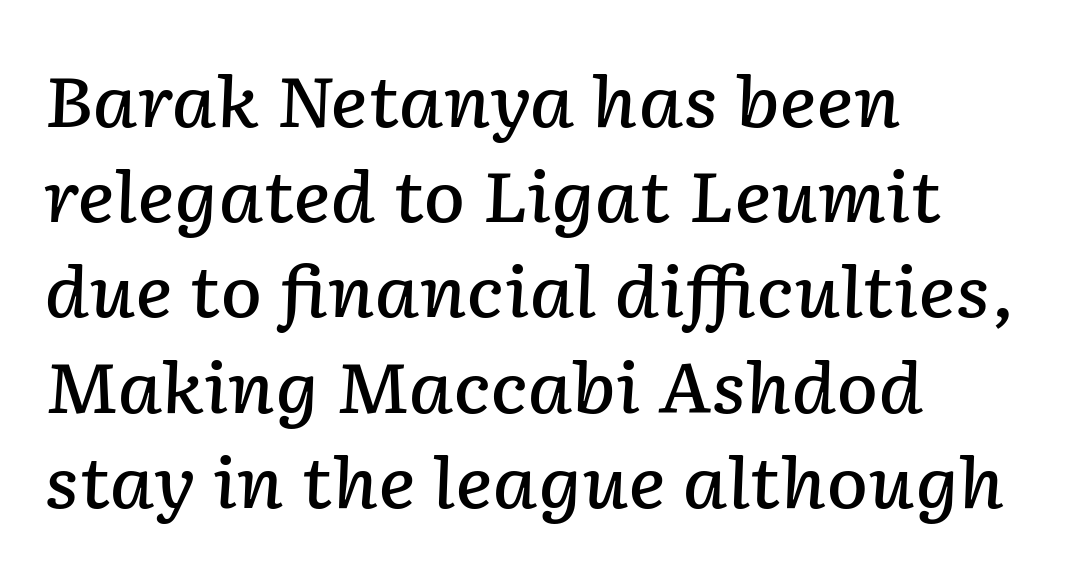
Q: Is the text bold? A: Semi-bold.
Q: Is the text italic (slanted)? A: Yes, it leans right by about 2 degrees.
Q: Is the text underlined? A: No.
Q: How is the paragraph aligned? A: Left-aligned.
Q: Is the spacing between letters normal or unusually wide? A: Normal.
Q: Is the spacing between lines tight, normal or loose? A: Normal.
Q: Width (condensed, normal, or wide)? A: Normal.
Q: Stroke contrast? A: Low.
Q: x-height? A: Medium.
Q: Monospaced? A: No.
